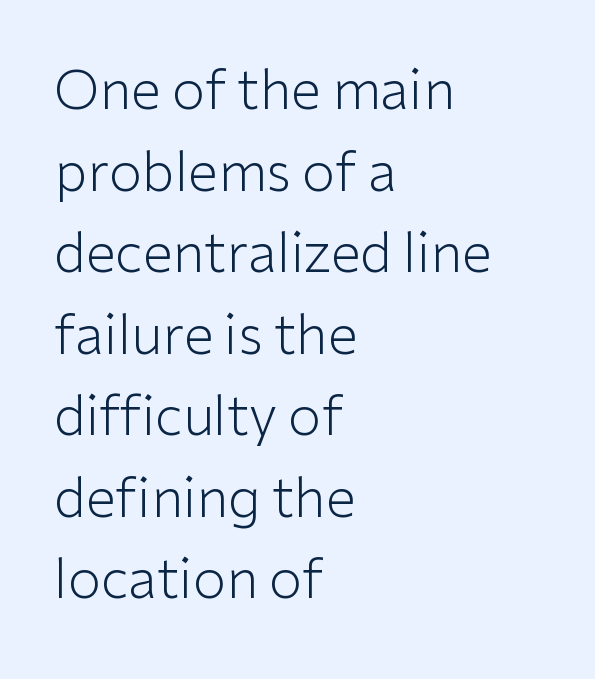
The image shows 54 px light sans-serif type, upright; set left-aligned, normal line spacing (1.51x), normal letter spacing, not underlined; low stroke contrast and a medium x-height.
